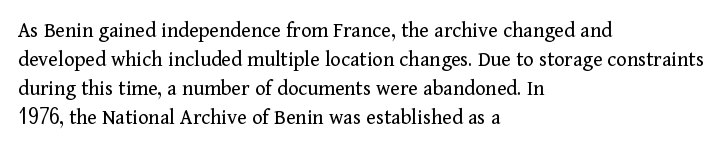
Q: Is the text bold? A: No.
Q: Is the text italic (slanted)? A: No, it is upright.
Q: Is the text underlined? A: No.
Q: How is the paragraph aligned? A: Left-aligned.
Q: Is the spacing between letters normal or unusually wide? A: Normal.
Q: Is the spacing between lines tight, normal or loose? A: Normal.
